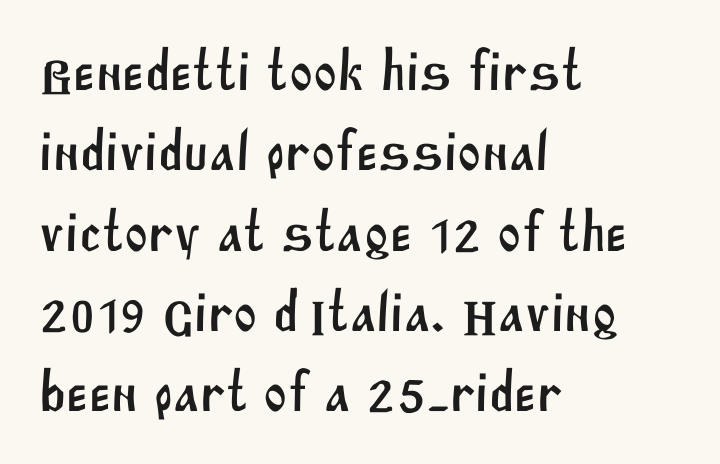
Q: Is the typeface a serif or a sans-serif typeface? A: Sans-serif.
Q: Is the text underlined? A: No.
Q: How is the paragraph aligned? A: Left-aligned.
Q: Is the spacing between letters normal or unusually wide? A: Normal.
Q: Is the spacing between lines tight, normal or loose? A: Normal.
Q: Width (condensed, normal, or wide)? A: Normal.
Q: Stroke contrast? A: Medium.
Q: x-height? A: Large.
Q: Monospaced? A: No.
